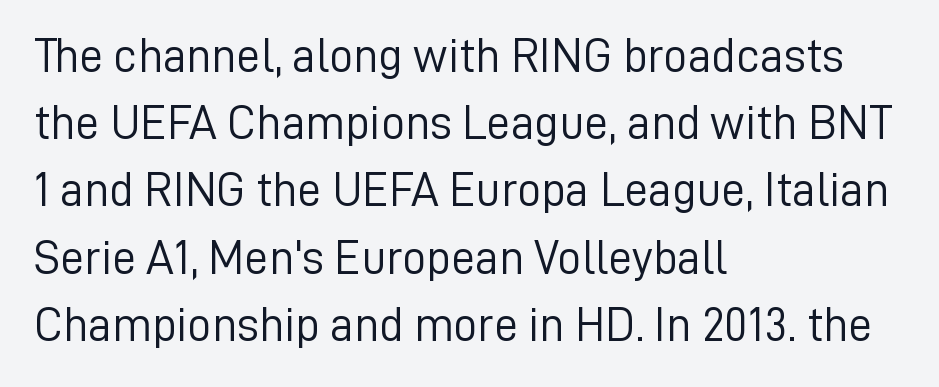
The image shows 48 px light sans-serif type, upright; set left-aligned, normal line spacing (1.4x), normal letter spacing, not underlined; low stroke contrast and a medium x-height.
